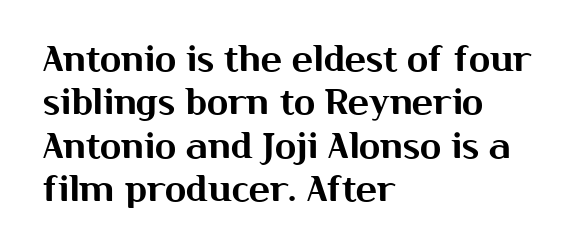
Q: Is the text italic (slanted)? A: No, it is upright.
Q: Is the typeface a serif or a sans-serif typeface? A: Sans-serif.
Q: Is the text underlined? A: No.
Q: How is the paragraph aligned? A: Left-aligned.
Q: Is the spacing between letters normal or unusually wide? A: Normal.
Q: Width (condensed, normal, or wide)? A: Normal.
Q: Stroke contrast? A: Medium.
Q: x-height? A: Medium.
Q: Monospaced? A: No.
